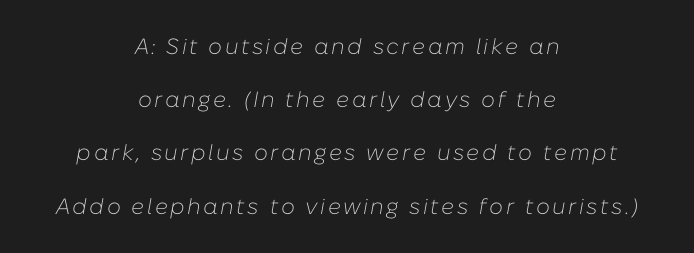
Q: Is the text bold? A: No.
Q: Is the text italic (slanted)? A: Yes, it leans right by about 10 degrees.
Q: Is the text underlined? A: No.
Q: How is the paragraph aligned? A: Centered.
Q: Is the spacing between lines tight, normal or loose? A: Loose.
